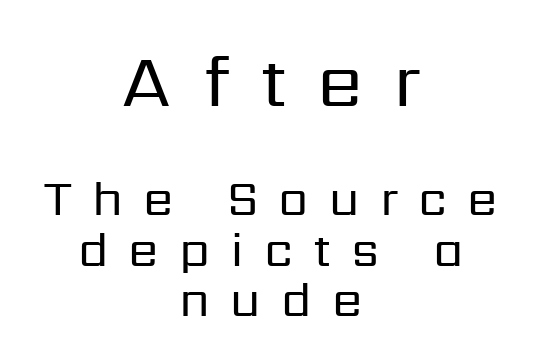
Underline: absent. Larger block? The one above; the one below is distinctly smaller. On a weight scale, this lands at 450 or below. Quick note: not italic, upright. The glyphs in this specimen are sans serif. The passage shown is typed in a proportional face where columns would drift.
